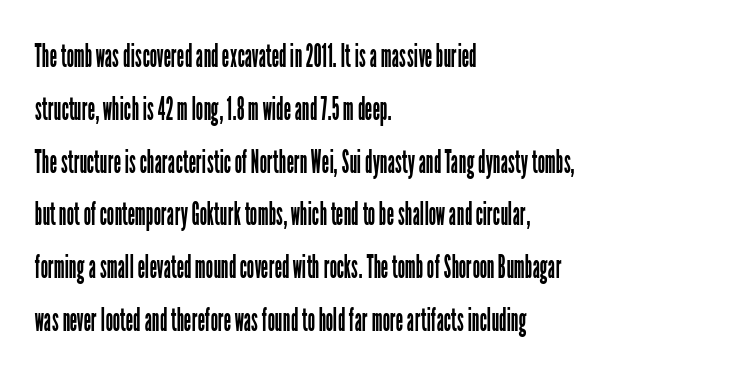
Q: Is the text bold? A: No.
Q: Is the text italic (slanted)? A: No, it is upright.
Q: Is the typeface a serif or a sans-serif typeface? A: Sans-serif.
Q: Is the text underlined? A: No.
Q: How is the paragraph aligned? A: Left-aligned.
Q: Is the spacing between letters normal or unusually wide? A: Normal.
Q: Is the spacing between lines tight, normal or loose? A: Normal.
Q: Width (condensed, normal, or wide)? A: Condensed.
Q: Stroke contrast? A: Low.
Q: x-height? A: Medium.
Q: Monospaced? A: No.
